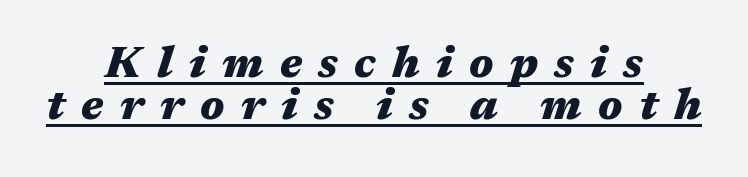
Reading down the column, the eye jumps only a short way to each next line. The compositor balanced each line on the midline. A full-strength bold gives these letters their thick strokes. Characters follow at a spacing far wider than the type designer built in.
